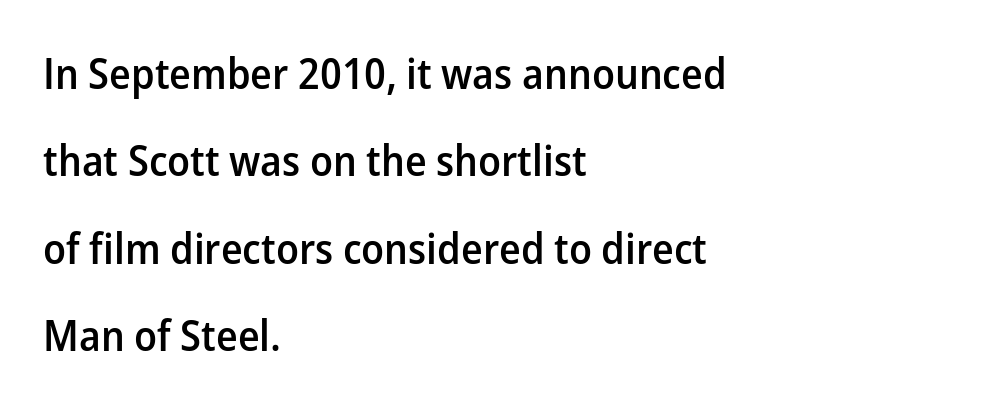
{"serif": "no", "italic": "no", "bold": "semi", "weight": "semibold", "width": "normal", "stroke_contrast": "low", "x_height": "medium", "monospaced": "no", "underline": "no", "align": "left", "line_spacing": "loose", "line_spacing_ratio": 2.03, "letter_spacing": "normal", "letter_spacing_em": 0.0, "glyph_px": 43}
